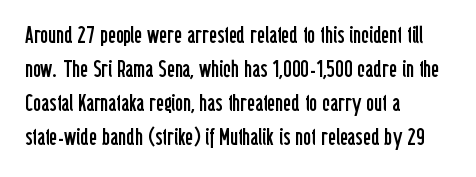
Q: Is the text bold? A: No.
Q: Is the text italic (slanted)? A: No, it is upright.
Q: Is the text underlined? A: No.
Q: How is the paragraph aligned? A: Left-aligned.
Q: Is the spacing between letters normal or unusually wide? A: Normal.
Q: Is the spacing between lines tight, normal or loose? A: Normal.
